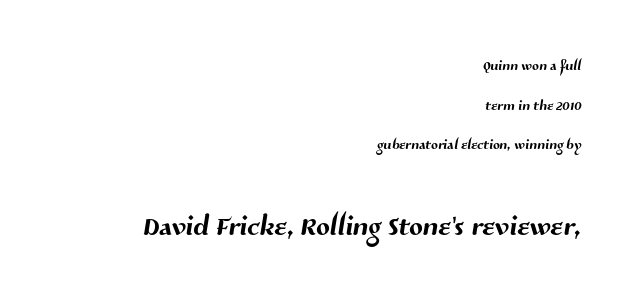
The tracking reads as untouched default to a designer's eye. Successive baselines arrive slowly, with a big drop between each. Larger block? The one below; the one above is distinctly smaller. The lines are quadded right. Underline: absent. Character widths vary here, with narrow letters taking less room than wide ones.
